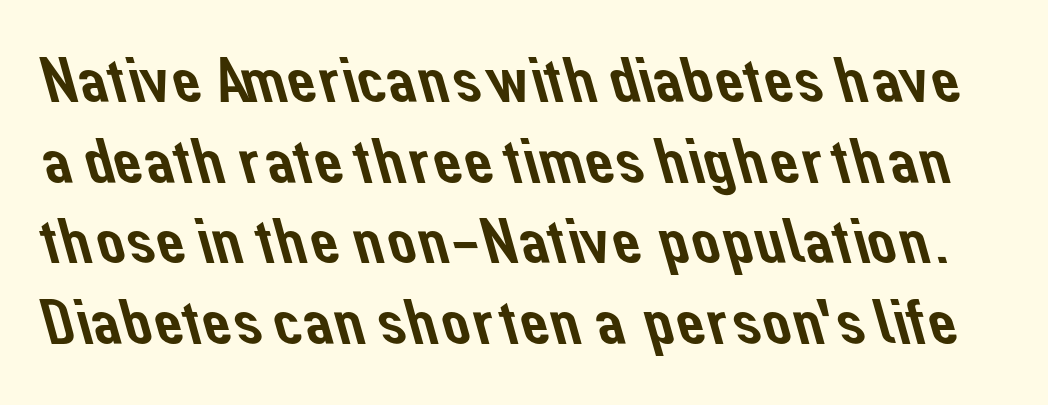
Nothing sits at the stroke ends, so this counts as sans-serif. Note the varied advance widths — an 'i' is clearly narrower than an 'm'. These lines sit exactly where default settings would place them. Each word holds together tightly as a unit, with standard inter-letter gaps. Each row of text sits above clean, open space.
